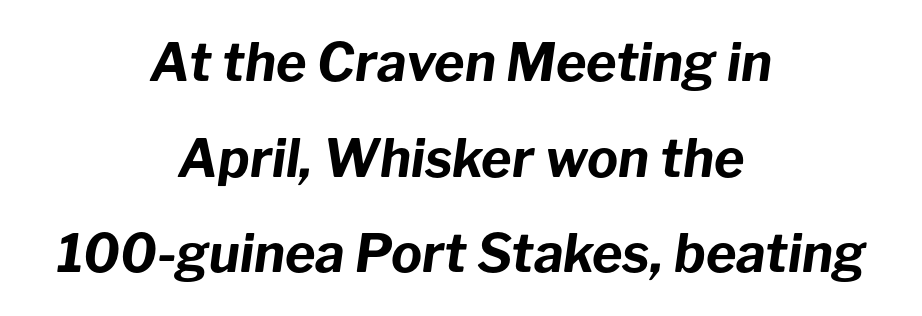
Q: Is the text bold? A: Yes.
Q: Is the text italic (slanted)? A: Yes, it leans right by about 8 degrees.
Q: Is the text underlined? A: No.
Q: How is the paragraph aligned? A: Centered.
Q: Is the spacing between letters normal or unusually wide? A: Normal.
Q: Width (condensed, normal, or wide)? A: Normal.
Q: Stroke contrast? A: Low.
Q: x-height? A: Medium.
Q: Monospaced? A: No.
